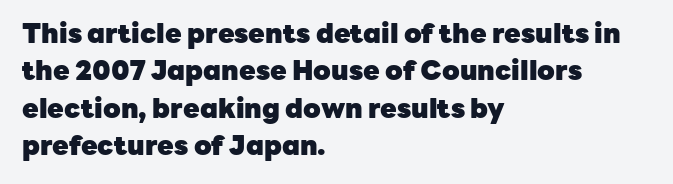
Q: Is the text bold? A: Yes.
Q: Is the text italic (slanted)? A: No, it is upright.
Q: Is the text underlined? A: No.
Q: How is the paragraph aligned? A: Left-aligned.
Q: Is the spacing between letters normal or unusually wide? A: Normal.
Q: Is the spacing between lines tight, normal or loose? A: Normal.
